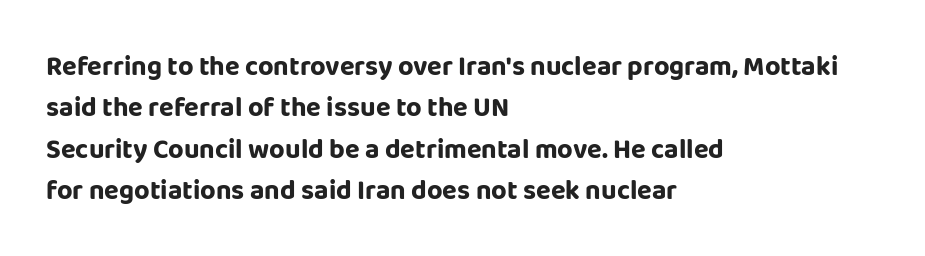
Q: Is the text bold? A: Yes.
Q: Is the text italic (slanted)? A: No, it is upright.
Q: Is the text underlined? A: No.
Q: How is the paragraph aligned? A: Left-aligned.
Q: Is the spacing between letters normal or unusually wide? A: Normal.
Q: Is the spacing between lines tight, normal or loose? A: Normal.
